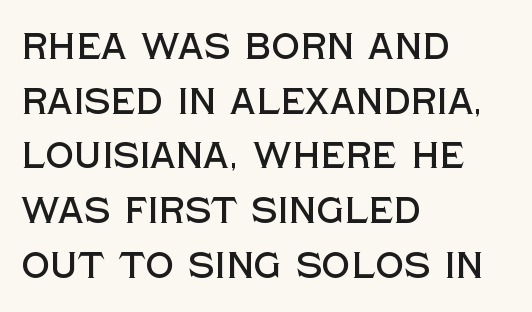
The image shows 36 px sans-serif type, upright; set left-aligned, normal line spacing (1.52x), normal letter spacing, not underlined; a large x-height.
